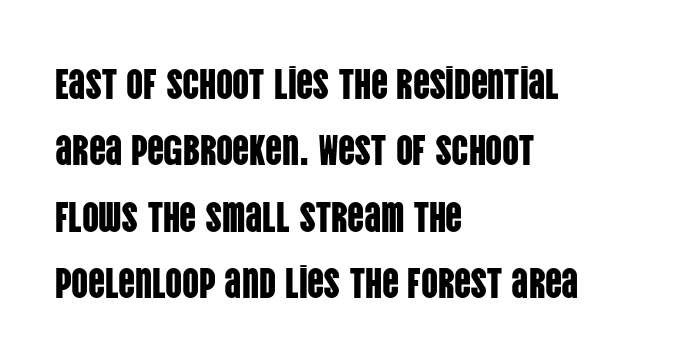
The passage shown is typed in a proportional face where columns would drift. The space beneath each line is pristine and unruled. In terms of posture, this sample is upright. The paragraph has a hard left edge and a soft right edge. Serif or sans? Sans — the stroke terminals are bare. The type is set solid horizontally, with unmodified tracking.
